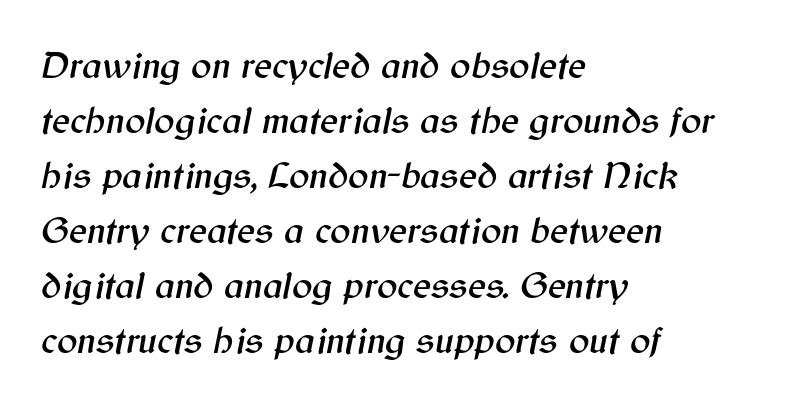
{"italic": "yes", "lean": "right", "slant_degrees": 12, "width": "normal", "stroke_contrast": "medium", "x_height": "medium", "monospaced": "no", "underline": "no", "align": "left", "line_spacing": "normal", "line_spacing_ratio": 1.45, "letter_spacing": "normal", "letter_spacing_em": 0.0, "glyph_px": 38}
